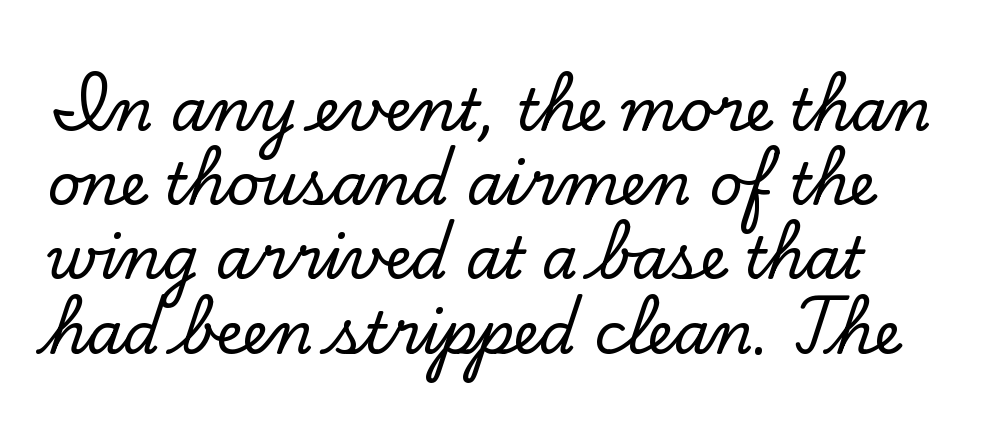
The type is set solid horizontally, with unmodified tracking. Underline: absent. The rows are spaced the way most documents space them. The letters advance in unequal steps, a hallmark of proportional type.
